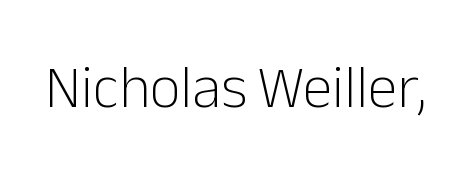
Q: Is the text bold? A: No.
Q: Is the text italic (slanted)? A: No, it is upright.
Q: Is the typeface a serif or a sans-serif typeface? A: Sans-serif.
Q: Is the text underlined? A: No.
Q: Is the spacing between letters normal or unusually wide? A: Normal.
Q: Width (condensed, normal, or wide)? A: Normal.
Q: Stroke contrast? A: Low.
Q: x-height? A: Medium.
Q: Monospaced? A: No.
